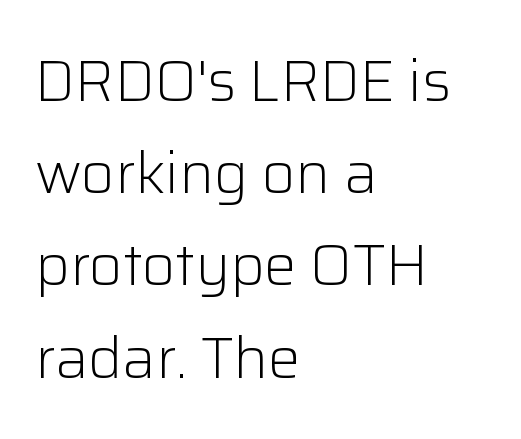
The image shows 58 px light sans-serif type, upright; set left-aligned, normal line spacing (1.59x), normal letter spacing, not underlined; low stroke contrast and a medium x-height.
